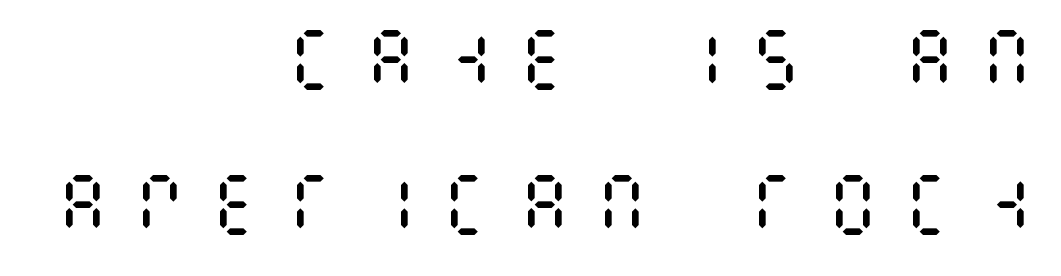
Underlining? Definitely not there. In CSS terms this would be text-align: right. What's the leading like? Stretched, with rows far apart. Stroke mass is kept to a normal reading level or below. A typesetter would mark this as roman, not italic. Compared with typical body copy, the letter spacing here is much looser.
